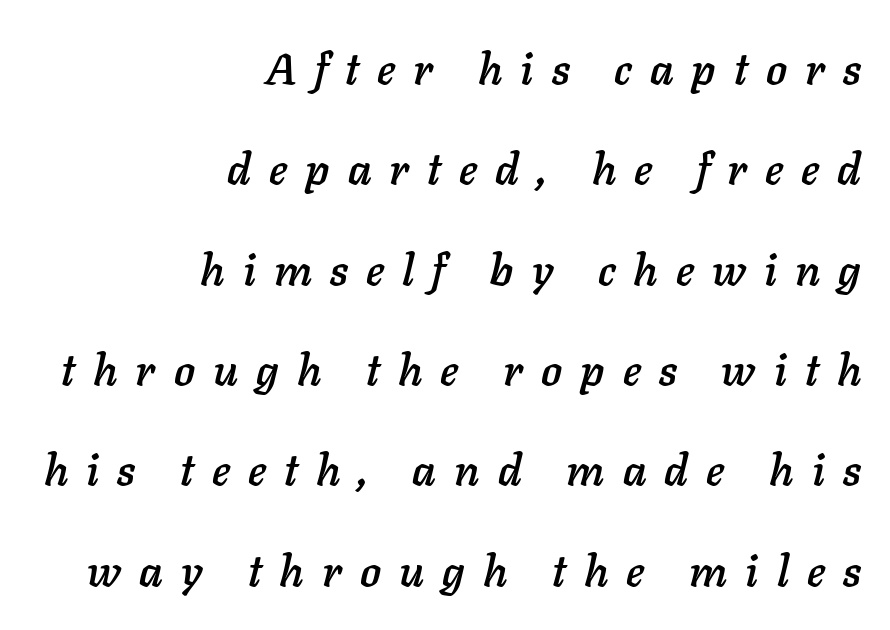
Rows of type keep a wide berth in the vertical direction. Here the designer chose a conventional face with non-uniform glyph widths. In CSS terms this would be text-align: right. The space directly below the letters is spotless. Is the letter spacing exaggerated? Yes — the characters are pushed far apart. The letters are slanted; this is an italic face.
